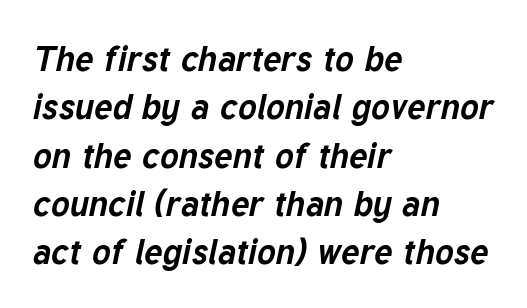
The image shows 35 px bold type, italic (leaning right); set left-aligned, normal line spacing (1.38x), normal letter spacing, not underlined; low stroke contrast and a medium x-height.
